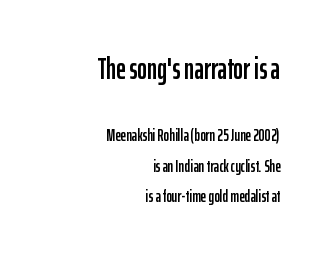
Character widths vary here, with narrow letters taking less room than wide ones. The rendering shrinks the type as you move from the upper chunk to the lower. The designer went with a sans here, leaving each stem footless. Anything drawn beneath the words? Only blank space. The lettering stays uniformly vertical, giving the passage a roman look.
